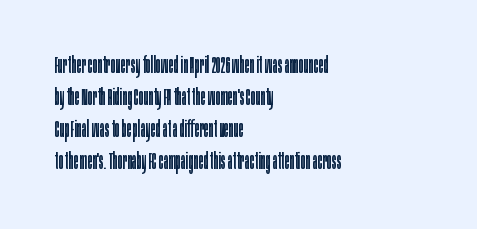
Q: Is the text bold? A: No.
Q: Is the text italic (slanted)? A: No, it is upright.
Q: Is the text underlined? A: No.
Q: How is the paragraph aligned? A: Left-aligned.
Q: Is the spacing between letters normal or unusually wide? A: Normal.
Q: Is the spacing between lines tight, normal or loose? A: Normal.
